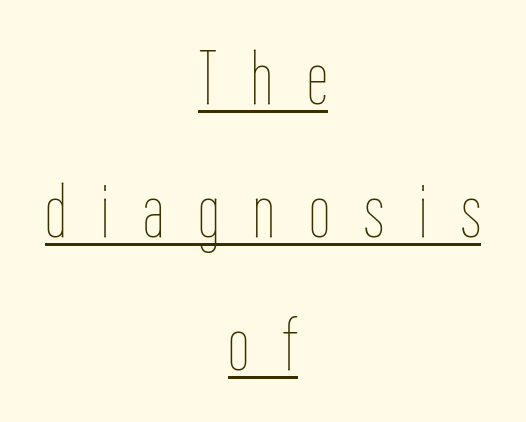
{"italic": "no", "bold": "no", "weight": "thin", "width": "condensed", "stroke_contrast": "low", "x_height": "medium", "monospaced": "no", "underline": "yes", "align": "center", "line_spacing_ratio": 1.75, "letter_spacing": "wide", "letter_spacing_em": 0.45, "glyph_px": 76}
